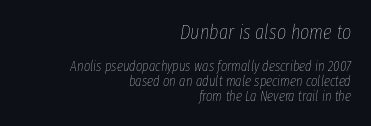
{"italic": "yes", "lean": "right", "slant_degrees": 8, "bold": "no", "underline": "no", "align": "right", "line_spacing": "tight", "line_spacing_ratio": 1.07, "letter_spacing": "normal", "letter_spacing_em": 0.0, "larger_block": "first", "size_ratio": 1.43, "glyph_px": 20}
